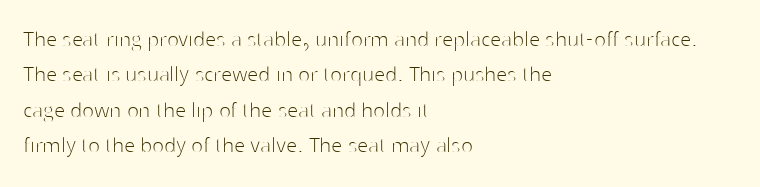
{"italic": "no", "bold": "no", "underline": "no", "align": "left", "line_spacing": "normal", "line_spacing_ratio": 1.42, "letter_spacing": "normal", "letter_spacing_em": 0.0, "glyph_px": 25}
